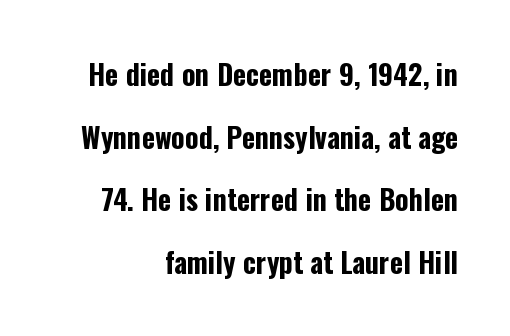
As a designer I'd log this as weight 700, bold. Underline: absent. This block would shrink considerably if given ordinary leading; it's expanded now. The font family rendered here belongs to the sans-serif group.
